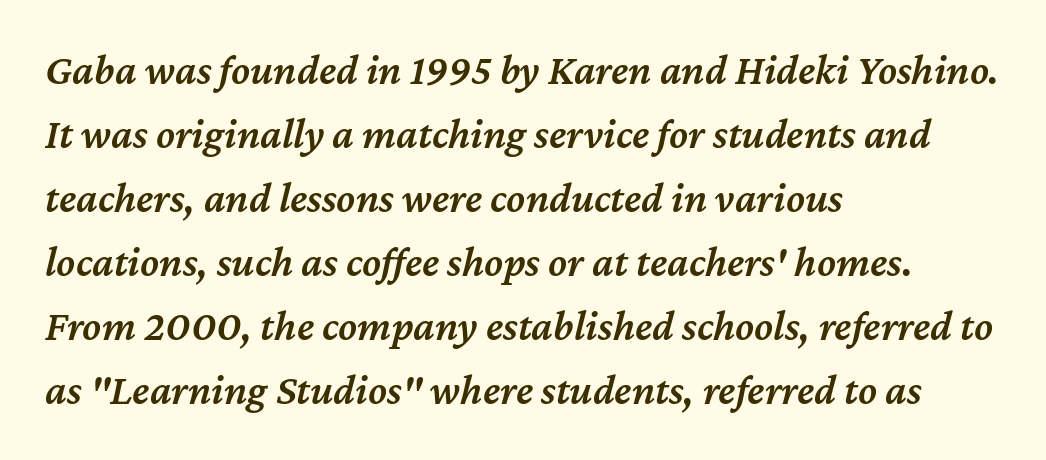
The image shows 43 px semibold type, italic (leaning right); set left-aligned, normal line spacing (1.49x), normal letter spacing, not underlined; medium stroke contrast and a medium x-height.
